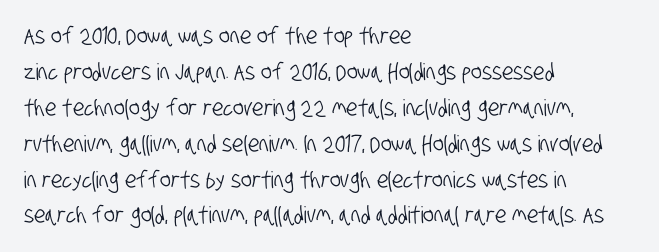
The image shows 23 px text type; set left-aligned, normal line spacing (1.56x), normal letter spacing, not underlined.
